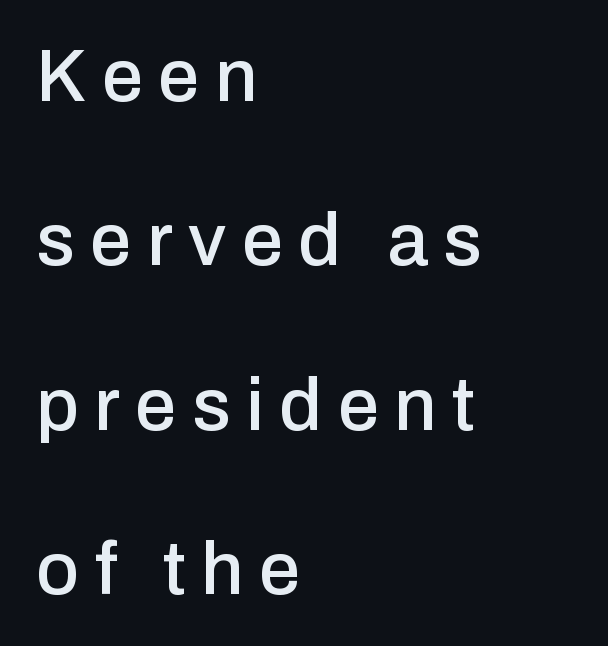
{"serif": "no", "italic": "no", "width": "normal", "stroke_contrast": "low", "x_height": "medium", "monospaced": "no", "underline": "no", "align": "left", "line_spacing": "loose", "line_spacing_ratio": 2.22, "letter_spacing": "wide", "letter_spacing_em": 0.21, "glyph_px": 74}
